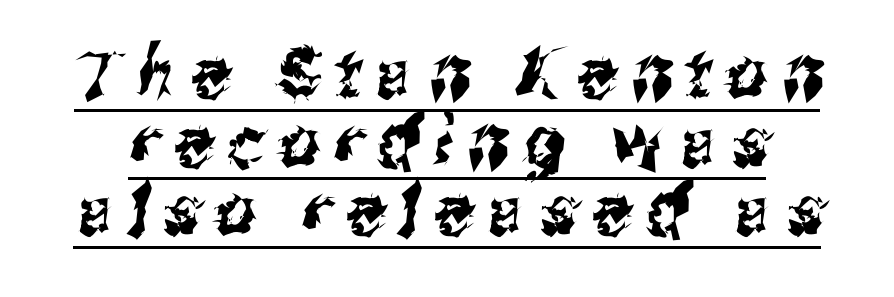
The image shows 70 px condensed sans-serif type; set tight line spacing (0.98x), unusually wide letter spacing (+0.22 em), underlined; medium stroke contrast and a medium x-height.
